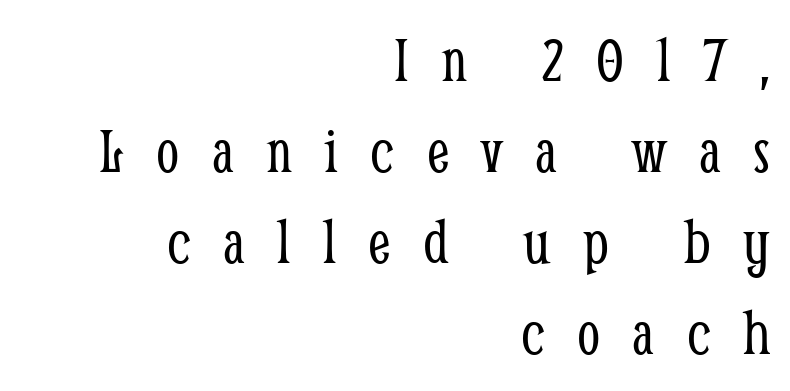
The space between consecutive lines is moderate. Is this a fixed-width face? No — the glyphs have proportional, varying widths. The paragraph has a hard right edge and a soft left edge. The cut favours lightness, reaching ordinary text weight at its darkest. When letters stand straight like this, we call the style roman or upright. The space beneath each line is pristine and unruled.
